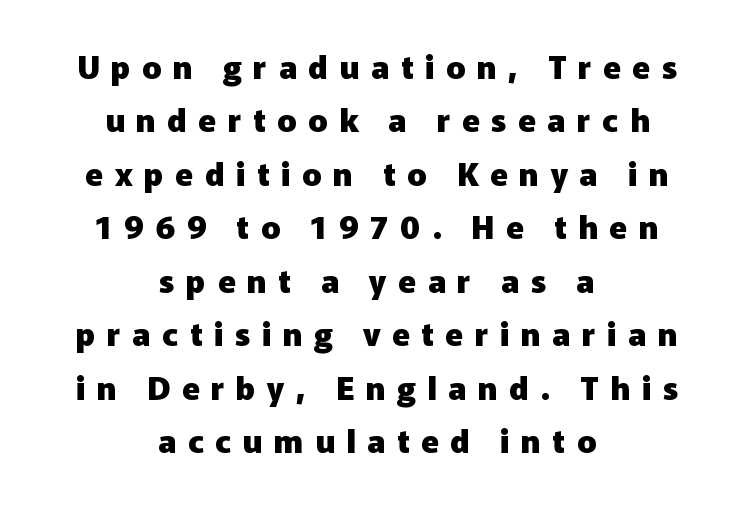
Q: Is the text bold? A: Yes.
Q: Is the text italic (slanted)? A: No, it is upright.
Q: Is the typeface a serif or a sans-serif typeface? A: Sans-serif.
Q: Is the text underlined? A: No.
Q: How is the paragraph aligned? A: Centered.
Q: Is the spacing between letters normal or unusually wide? A: Unusually wide.
Q: Is the spacing between lines tight, normal or loose? A: Normal.
Q: Width (condensed, normal, or wide)? A: Normal.
Q: Stroke contrast? A: Low.
Q: x-height? A: Medium.
Q: Monospaced? A: No.
